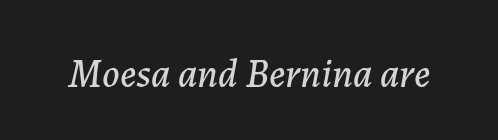
Italic? Definitely — the glyphs are oblique. The baseline area is clear. You could not count columns in this text — the font is proportionally spaced. The letterforms sit shoulder to shoulder at normal distance.
